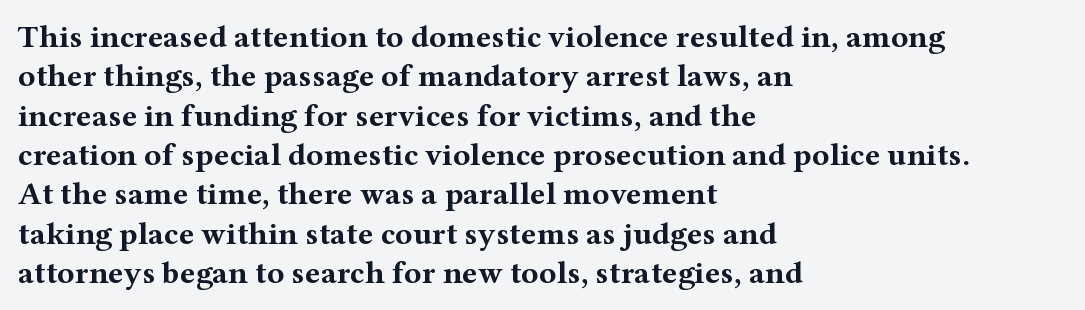
{"serif": "yes", "italic": "no", "bold": "yes", "weight": "bold", "width": "wide", "stroke_contrast": "medium", "x_height": "medium", "monospaced": "no", "underline": "no", "align": "left", "line_spacing_ratio": 1.23, "letter_spacing": "normal", "letter_spacing_em": 0.0, "glyph_px": 32}
